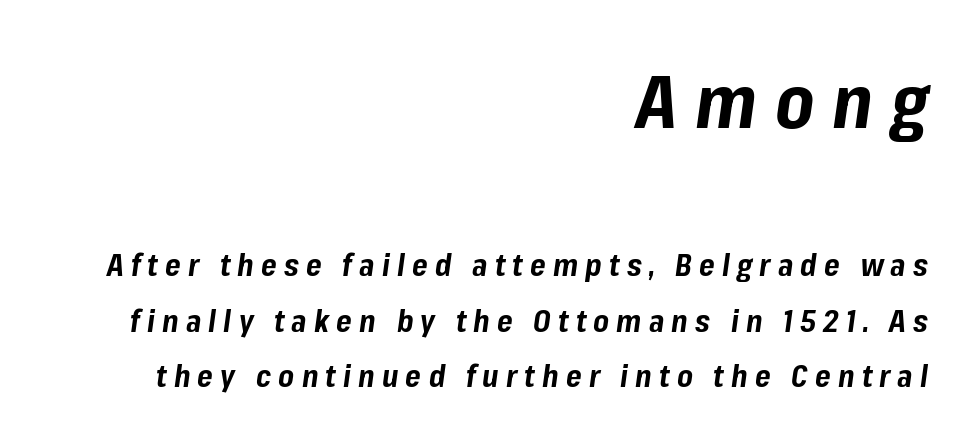
Proportional: the letters do not fall into vertical columns. Size contrast runs from large at the top to small at the bottom. The rendering anchors every line to the right-hand side. The face used here has a pronounced slope to its letters.
